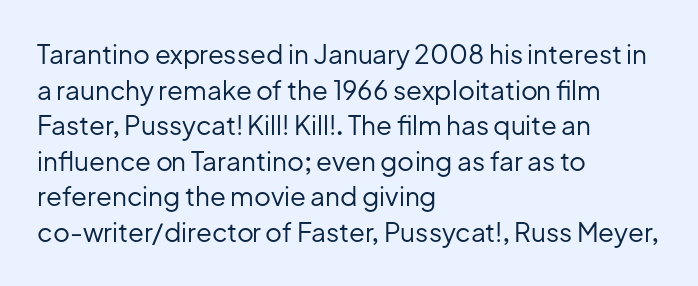
The line texture is even and compact thanks to regular tracking. Honestly, the row spacing looks completely unremarkable. Every row of glyphs begins at an identical x-position on the left. The letters stand straight up with perfectly vertical stems. Stroke thickness stays within the range of a standard reading face or lighter. Unmarked baselines from the first word to the last.
